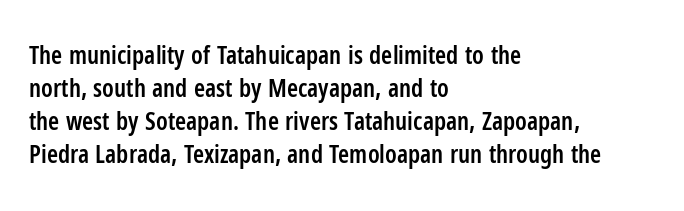
Is the letter spacing exaggerated? No — it looks like the ordinary default. The text block is weighted toward the left margin, trailing off unevenly rightward. Anything drawn beneath the words? Only blank space. The passage shown stacks its lines at a standard gap.
